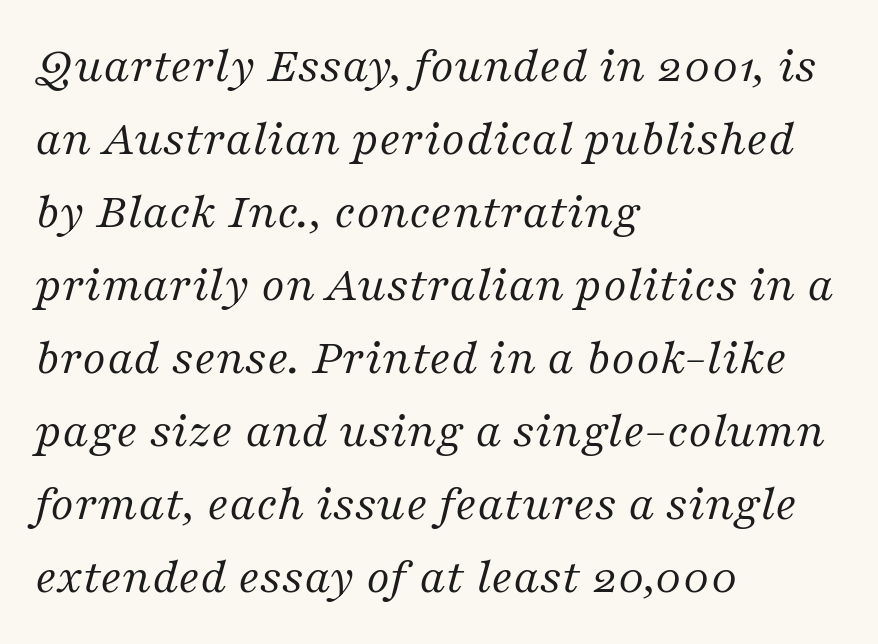
Rows of type keep a routine distance in the vertical direction. This sample has the flowing, uneven cadence of proportional lettering. How are the letters spaced? Ordinarily, with no added tracking. Quick note: underline off. Letters have the restrained weight of plain body copy at most.
